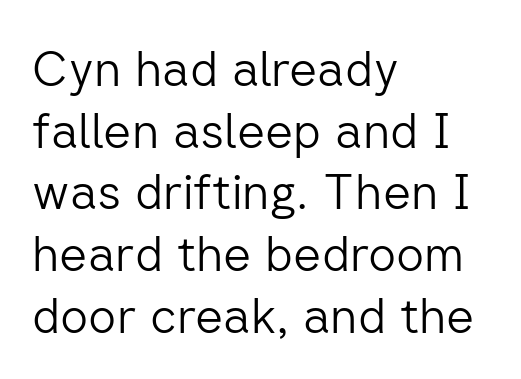
The image shows 49 px light sans-serif type, upright; set left-aligned, normal line spacing (1.26x), normal letter spacing, not underlined; low stroke contrast and a medium x-height.
